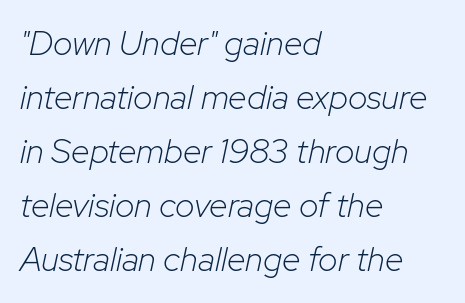
Q: Is the text bold? A: No.
Q: Is the text italic (slanted)? A: Yes, it leans right by about 12 degrees.
Q: Is the text underlined? A: No.
Q: How is the paragraph aligned? A: Left-aligned.
Q: Is the spacing between letters normal or unusually wide? A: Normal.
Q: Is the spacing between lines tight, normal or loose? A: Normal.
Q: Width (condensed, normal, or wide)? A: Normal.
Q: Stroke contrast? A: Low.
Q: x-height? A: Medium.
Q: Monospaced? A: No.
